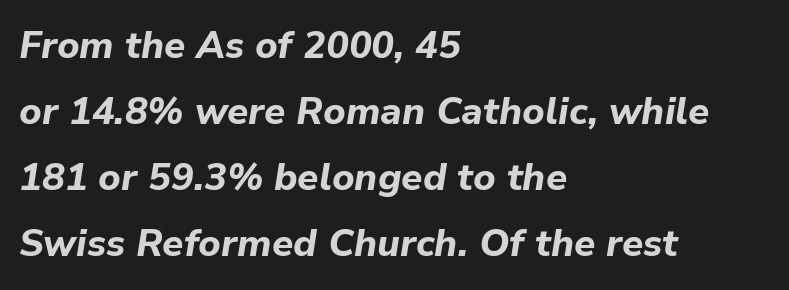
Q: Is the text bold? A: Yes.
Q: Is the text italic (slanted)? A: Yes, it leans right by about 9 degrees.
Q: Is the text underlined? A: No.
Q: How is the paragraph aligned? A: Left-aligned.
Q: Is the spacing between letters normal or unusually wide? A: Normal.
Q: Width (condensed, normal, or wide)? A: Normal.
Q: Stroke contrast? A: Low.
Q: x-height? A: Medium.
Q: Monospaced? A: No.
